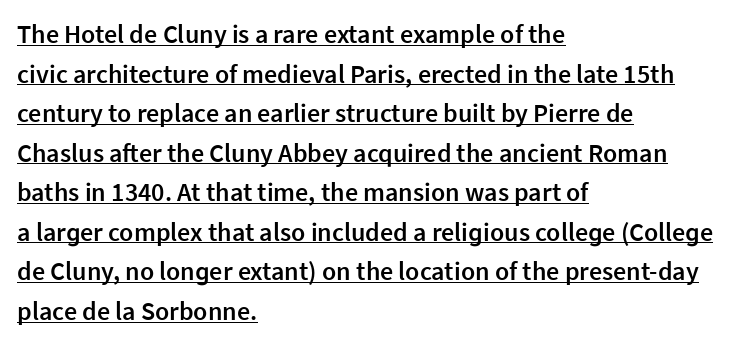
Q: Is the text bold? A: Semi-bold.
Q: Is the text italic (slanted)? A: No, it is upright.
Q: Is the text underlined? A: Yes.
Q: How is the paragraph aligned? A: Left-aligned.
Q: Is the spacing between letters normal or unusually wide? A: Normal.
Q: Is the spacing between lines tight, normal or loose? A: Normal.
